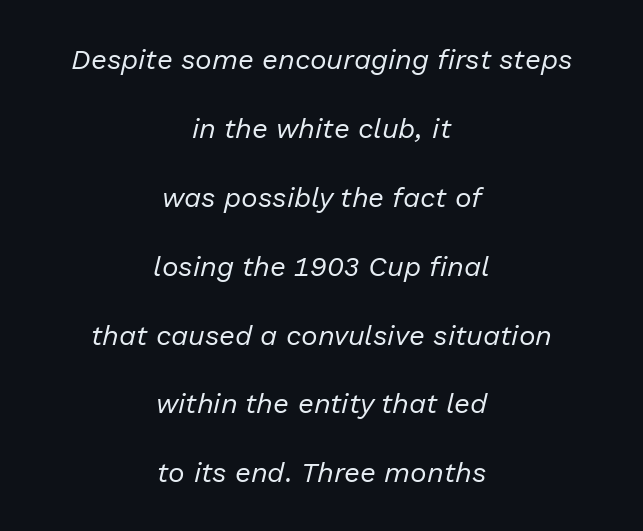
The image shows 28 px regular-weight type, italic (leaning right); set centered, loose line spacing (2.46x), normal letter spacing, not underlined; low stroke contrast and a medium x-height.
